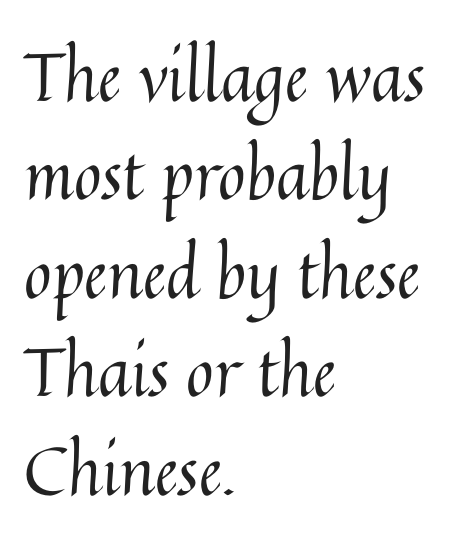
These lines sit exactly where default settings would place them. This reads as an unemphasized weight, regular at the heaviest. Tracking value appears to be zero — textbook default spacing.
